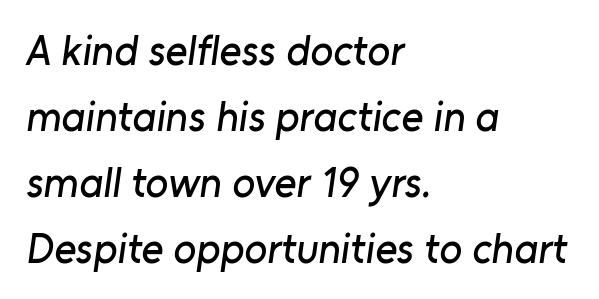
These lines are rendered in a variable-pitch font. Nobody drew a line under any word here. Characters follow at the spacing the type designer built in. The compositor pushed each line to the left boundary. Letterform terminals end flat and unadorned throughout the passage. These lines sit exactly where default settings would place them.
